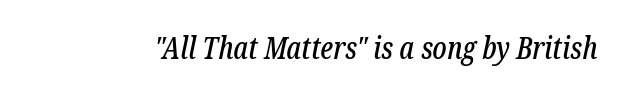
{"serif": "yes", "italic": "yes", "lean": "right", "slant_degrees": 12, "width": "condensed", "stroke_contrast": "low", "x_height": "medium", "monospaced": "no", "underline": "no", "letter_spacing": "normal", "letter_spacing_em": 0.0, "glyph_px": 30}
